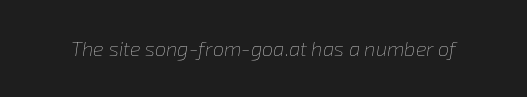
Type without underlining. This rendering leaves character spacing at its baseline value. Each stroke keeps to a modest, everyday thickness or less. There's an unmistakable incline to the writing here.
